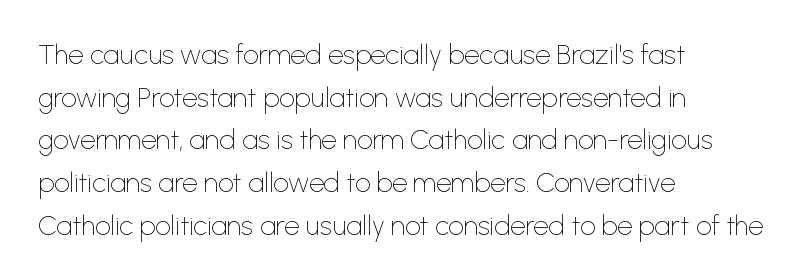
{"italic": "no", "bold": "no", "underline": "no", "align": "left", "line_spacing": "normal", "line_spacing_ratio": 1.58, "letter_spacing": "normal", "letter_spacing_em": 0.0, "glyph_px": 27}
